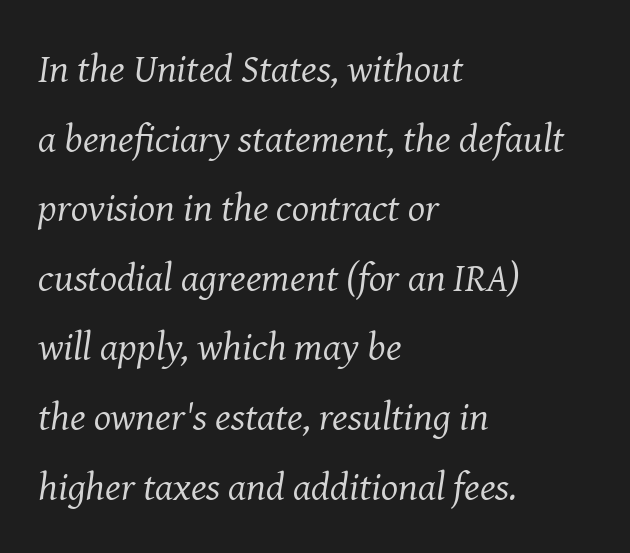
Q: Is the text bold? A: No.
Q: Is the text italic (slanted)? A: Yes, it leans right by about 8 degrees.
Q: Is the typeface a serif or a sans-serif typeface? A: Serif.
Q: Is the text underlined? A: No.
Q: How is the paragraph aligned? A: Left-aligned.
Q: Is the spacing between letters normal or unusually wide? A: Normal.
Q: Width (condensed, normal, or wide)? A: Normal.
Q: Stroke contrast? A: Medium.
Q: x-height? A: Medium.
Q: Monospaced? A: No.
